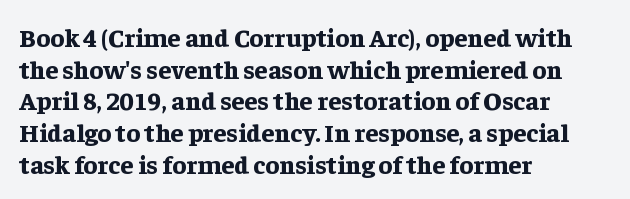
{"italic": "no", "bold": "yes", "underline": "no", "align": "left", "line_spacing_ratio": 1.22, "letter_spacing": "normal", "letter_spacing_em": 0.0, "glyph_px": 26}
